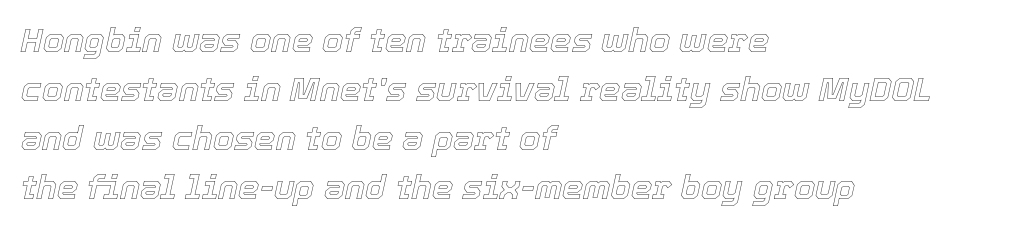
The image shows 34 px text type, italic (leaning right); set left-aligned, normal line spacing (1.44x), normal letter spacing, not underlined; a medium x-height.
